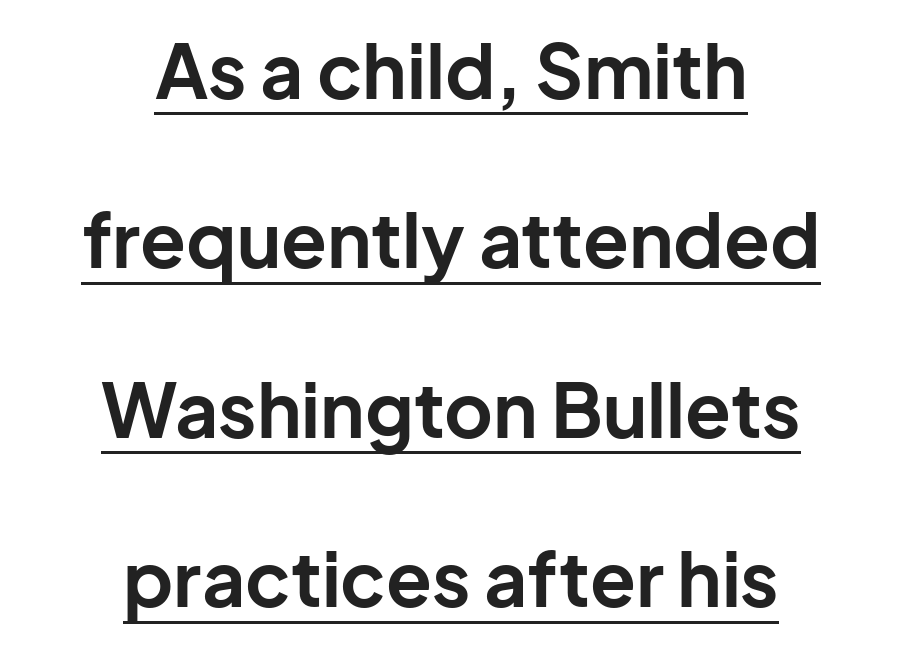
Q: Is the text bold? A: Yes.
Q: Is the text italic (slanted)? A: No, it is upright.
Q: Is the typeface a serif or a sans-serif typeface? A: Sans-serif.
Q: Is the text underlined? A: Yes.
Q: How is the paragraph aligned? A: Centered.
Q: Is the spacing between letters normal or unusually wide? A: Normal.
Q: Is the spacing between lines tight, normal or loose? A: Loose.
Q: Width (condensed, normal, or wide)? A: Normal.
Q: Stroke contrast? A: Low.
Q: x-height? A: Medium.
Q: Monospaced? A: No.
